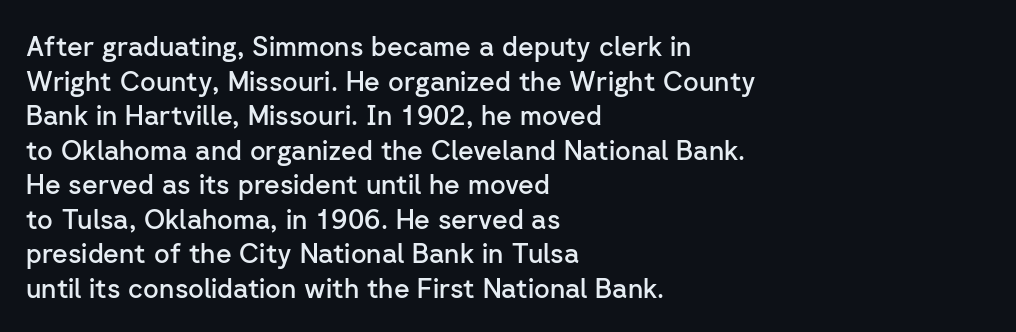
Q: Is the text bold? A: Semi-bold.
Q: Is the text italic (slanted)? A: No, it is upright.
Q: Is the text underlined? A: No.
Q: How is the paragraph aligned? A: Left-aligned.
Q: Is the spacing between letters normal or unusually wide? A: Normal.
Q: Is the spacing between lines tight, normal or loose? A: Normal.
